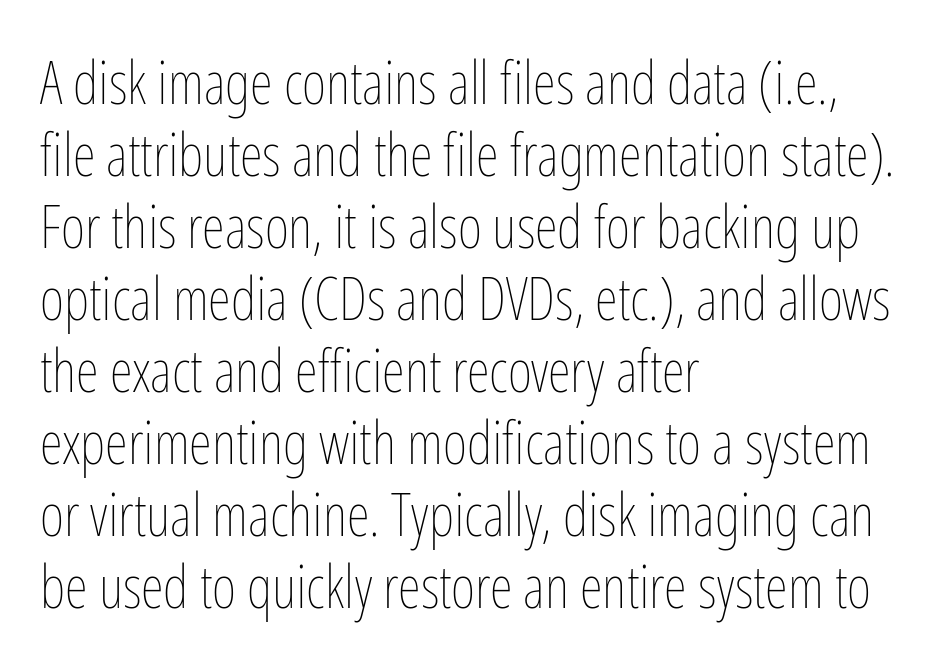
Q: Is the text bold? A: No.
Q: Is the text italic (slanted)? A: No, it is upright.
Q: Is the text underlined? A: No.
Q: How is the paragraph aligned? A: Left-aligned.
Q: Is the spacing between letters normal or unusually wide? A: Normal.
Q: Width (condensed, normal, or wide)? A: Condensed.
Q: Stroke contrast? A: Low.
Q: x-height? A: Medium.
Q: Monospaced? A: No.
